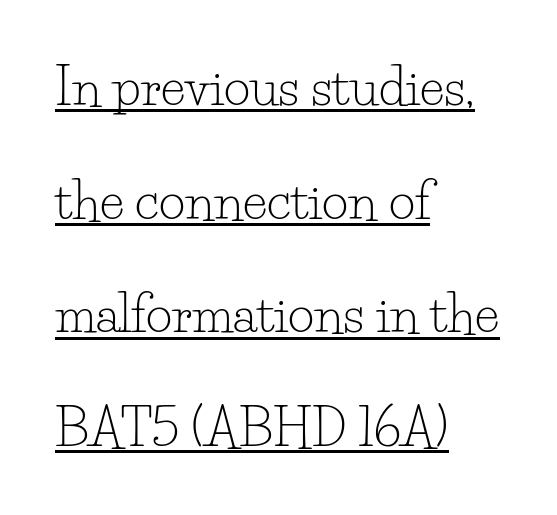
Q: Is the text bold? A: No.
Q: Is the text italic (slanted)? A: No, it is upright.
Q: Is the typeface a serif or a sans-serif typeface? A: Serif.
Q: Is the text underlined? A: Yes.
Q: How is the paragraph aligned? A: Left-aligned.
Q: Is the spacing between letters normal or unusually wide? A: Normal.
Q: Is the spacing between lines tight, normal or loose? A: Loose.
Q: Width (condensed, normal, or wide)? A: Normal.
Q: Stroke contrast? A: Low.
Q: x-height? A: Small.
Q: Monospaced? A: No.
